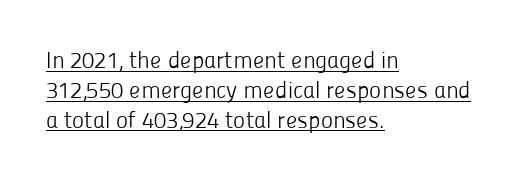
Q: Is the text bold? A: No.
Q: Is the text italic (slanted)? A: No, it is upright.
Q: Is the text underlined? A: Yes.
Q: How is the paragraph aligned? A: Left-aligned.
Q: Is the spacing between letters normal or unusually wide? A: Normal.
Q: Is the spacing between lines tight, normal or loose? A: Normal.
